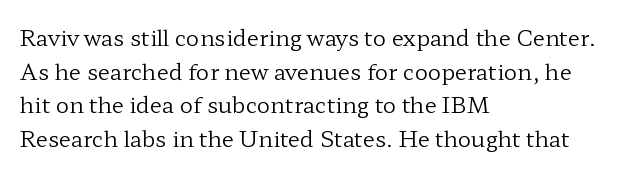
The image shows 22 px text type, upright; set left-aligned, normal line spacing (1.53x), normal letter spacing, not underlined.
